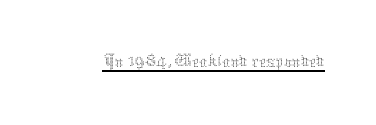
The image shows 40 px thin type, upright; set normal letter spacing, underlined; medium stroke contrast and a medium x-height.
